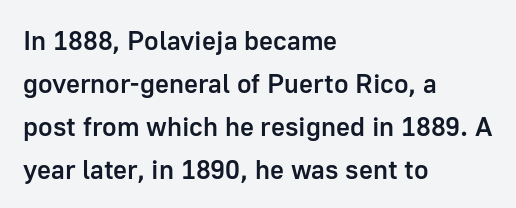
Q: Is the text bold? A: Semi-bold.
Q: Is the text italic (slanted)? A: No, it is upright.
Q: Is the text underlined? A: No.
Q: How is the paragraph aligned? A: Left-aligned.
Q: Is the spacing between letters normal or unusually wide? A: Normal.
Q: Is the spacing between lines tight, normal or loose? A: Normal.
